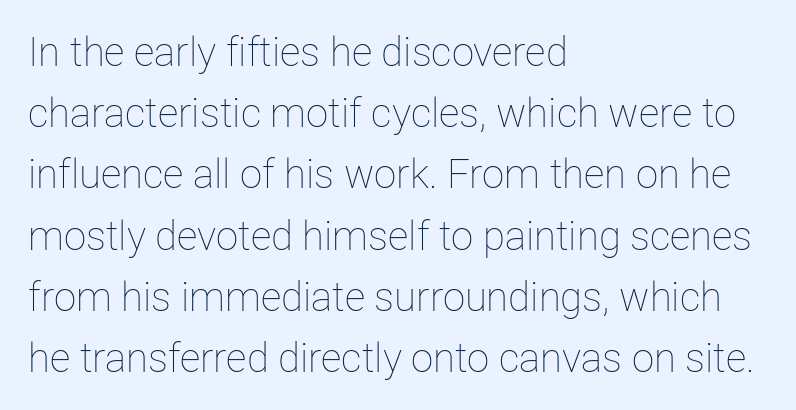
The image shows 40 px thin type, upright; set left-aligned, normal line spacing (1.53x), normal letter spacing, not underlined; low stroke contrast and a medium x-height.
